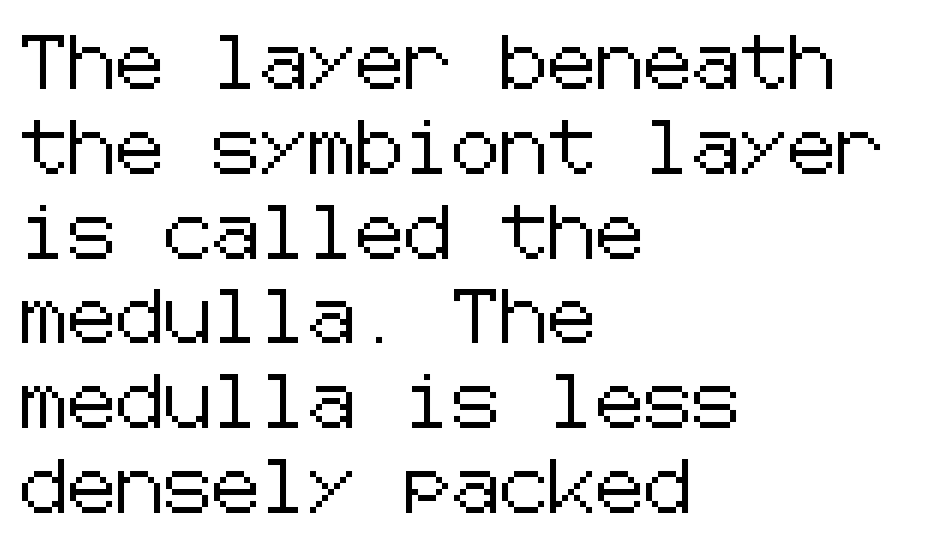
The image shows 54 px sans-serif type, upright; set left-aligned, normal line spacing (1.57x), normal letter spacing, not underlined; low stroke contrast and a medium x-height.
